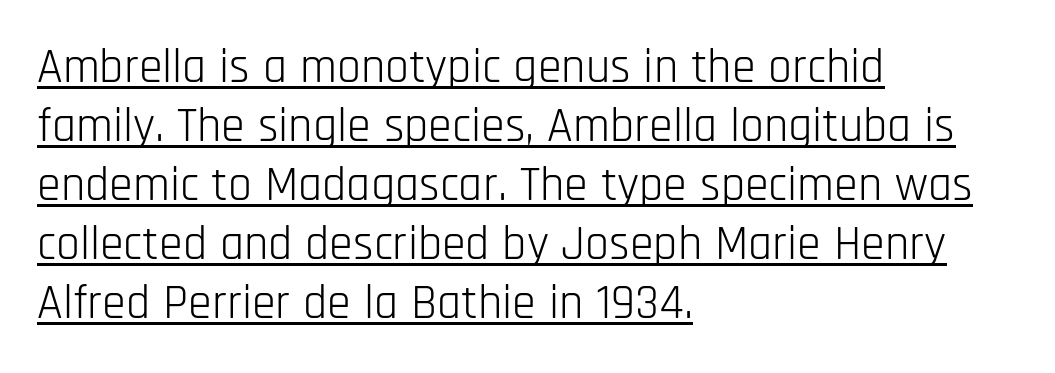
The image shows 48 px light, condensed sans-serif type, upright; set left-aligned, line spacing 1.23x, normal letter spacing, underlined; low stroke contrast and a large x-height.
